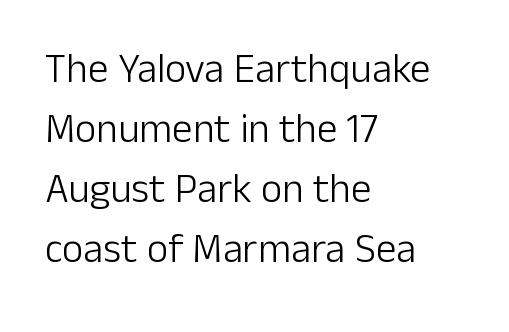
Q: Is the text bold? A: No.
Q: Is the text italic (slanted)? A: No, it is upright.
Q: Is the typeface a serif or a sans-serif typeface? A: Sans-serif.
Q: Is the text underlined? A: No.
Q: How is the paragraph aligned? A: Left-aligned.
Q: Is the spacing between letters normal or unusually wide? A: Normal.
Q: Is the spacing between lines tight, normal or loose? A: Normal.
Q: Width (condensed, normal, or wide)? A: Normal.
Q: Stroke contrast? A: Low.
Q: x-height? A: Medium.
Q: Monospaced? A: No.
